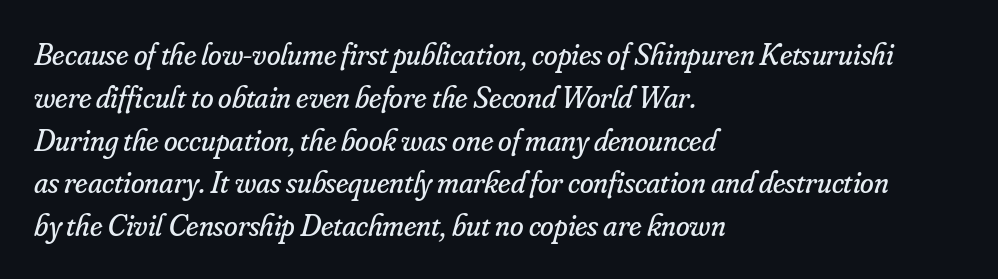
{"serif": "yes", "italic": "yes", "lean": "right", "slant_degrees": 16, "bold": "no", "weight": "regular", "width": "normal", "stroke_contrast": "low", "x_height": "small", "monospaced": "no", "underline": "no", "align": "left", "line_spacing": "normal", "line_spacing_ratio": 1.38, "letter_spacing": "normal", "letter_spacing_em": 0.0, "glyph_px": 31}
